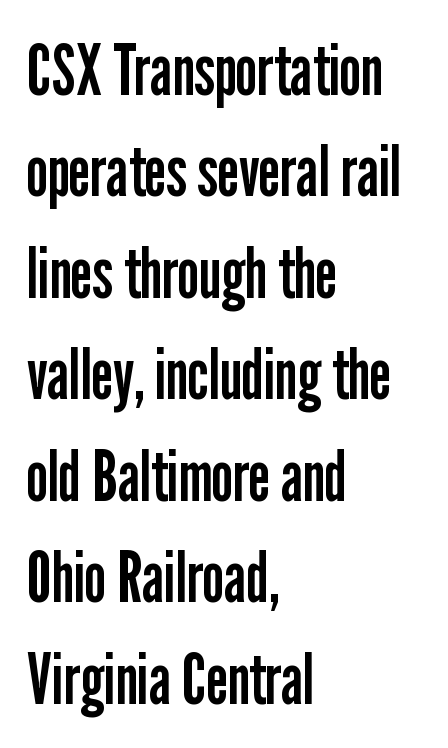
{"serif": "no", "italic": "no", "bold": "no", "weight": "regular", "width": "condensed", "stroke_contrast": "low", "x_height": "medium", "monospaced": "no", "underline": "no", "align": "left", "line_spacing": "normal", "line_spacing_ratio": 1.45, "letter_spacing": "normal", "letter_spacing_em": 0.0, "glyph_px": 70}
